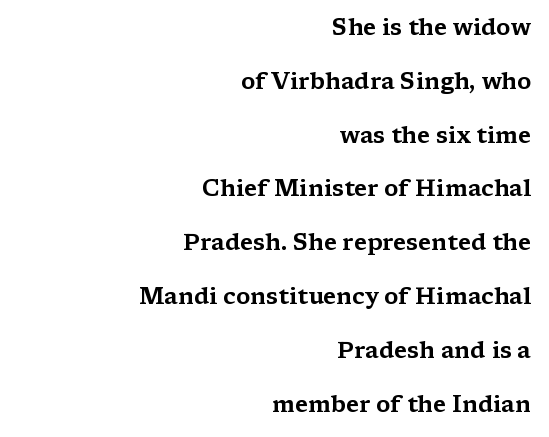
The image shows 23 px text type, upright; set right-aligned, loose line spacing (2.34x), normal letter spacing, not underlined.
